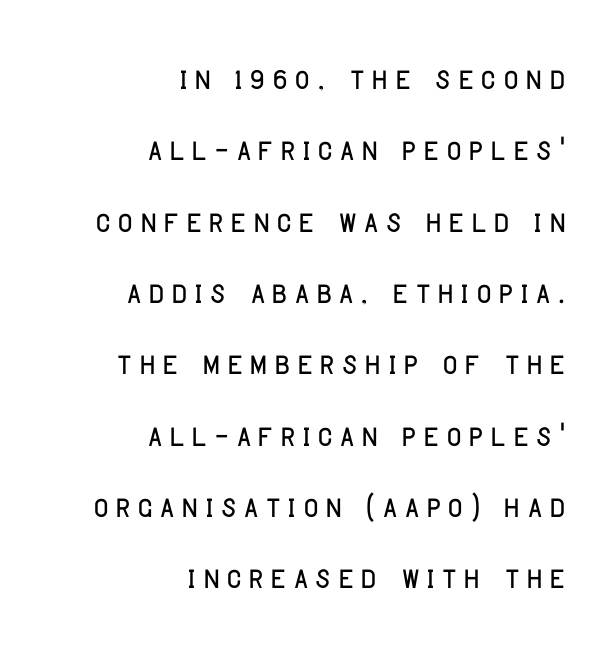
{"serif": "no", "italic": "no", "width": "condensed", "stroke_contrast": "low", "x_height": "large", "monospaced": "no", "underline": "no", "align": "right", "line_spacing_ratio": 1.74, "glyph_px": 41}
